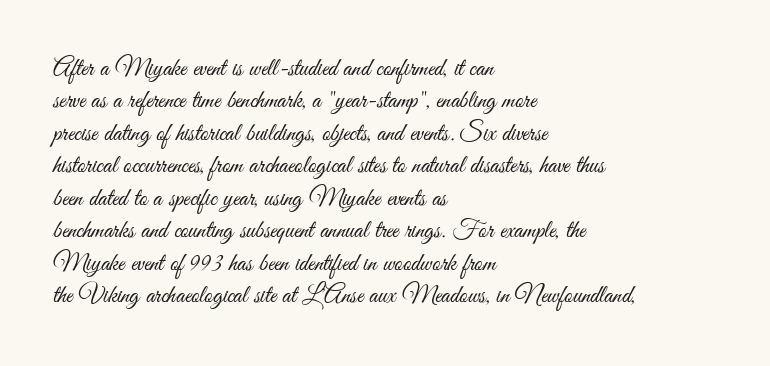
{"bold": "no", "underline": "no", "align": "left", "line_spacing": "normal", "line_spacing_ratio": 1.3, "letter_spacing": "normal", "letter_spacing_em": 0.0, "glyph_px": 25}
